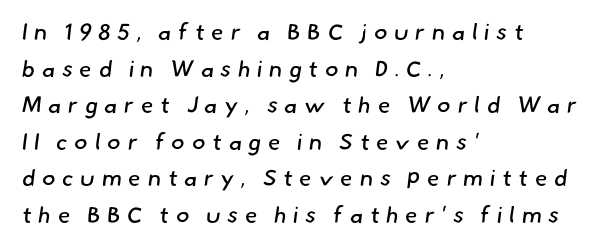
Q: Is the text bold? A: No.
Q: Is the text underlined? A: No.
Q: How is the paragraph aligned? A: Left-aligned.
Q: Is the spacing between letters normal or unusually wide? A: Unusually wide.
Q: Is the spacing between lines tight, normal or loose? A: Normal.
